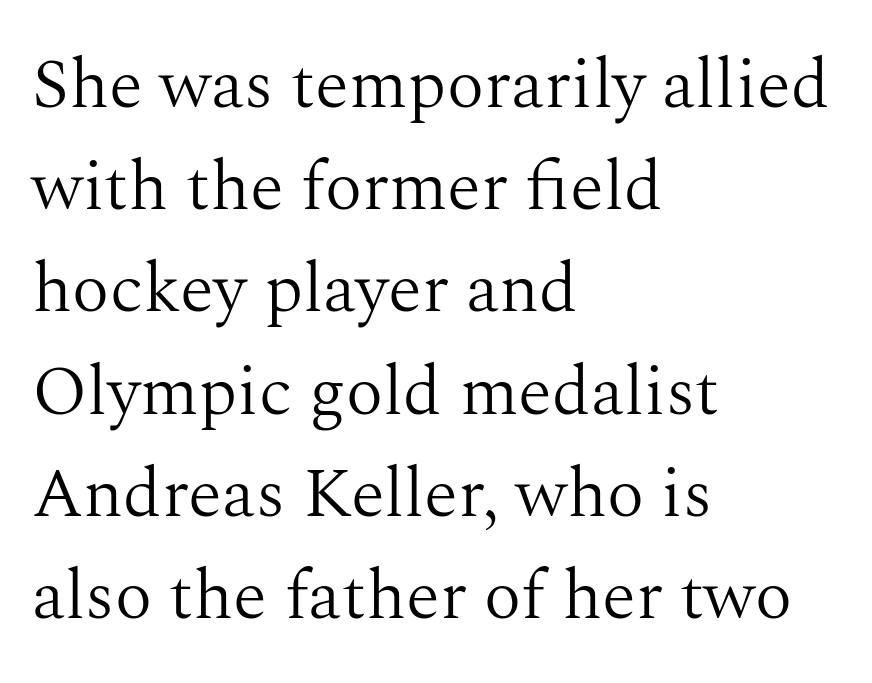
Q: Is the text bold? A: No.
Q: Is the text italic (slanted)? A: No, it is upright.
Q: Is the typeface a serif or a sans-serif typeface? A: Serif.
Q: Is the text underlined? A: No.
Q: How is the paragraph aligned? A: Left-aligned.
Q: Is the spacing between letters normal or unusually wide? A: Normal.
Q: Is the spacing between lines tight, normal or loose? A: Normal.
Q: Width (condensed, normal, or wide)? A: Normal.
Q: Stroke contrast? A: Medium.
Q: x-height? A: Medium.
Q: Monospaced? A: No.
